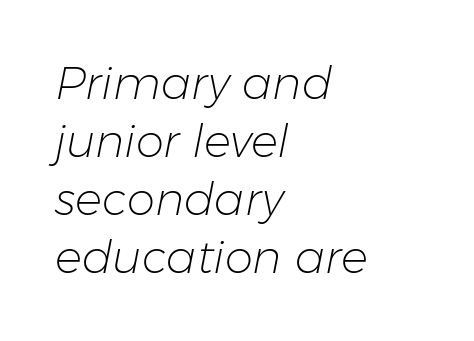
{"italic": "yes", "lean": "right", "slant_degrees": 11, "bold": "no", "weight": "light", "width": "normal", "stroke_contrast": "low", "x_height": "medium", "monospaced": "no", "underline": "no", "align": "left", "line_spacing": "normal", "line_spacing_ratio": 1.29, "letter_spacing": "normal", "letter_spacing_em": 0.0, "glyph_px": 45}
